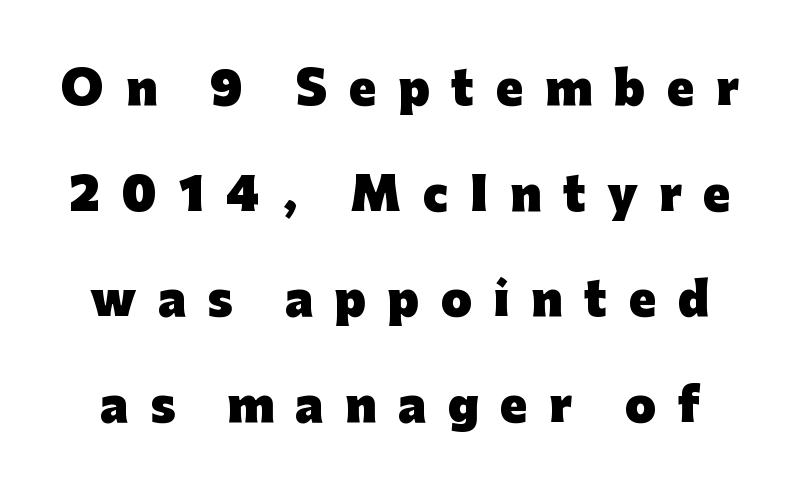
Descenders hang freely into open space. The block of text is sparse from top to bottom, with ample space between rows. When letters stand straight like this, we call the style roman or upright. You could not count columns in this text — the font is proportionally spaced.
